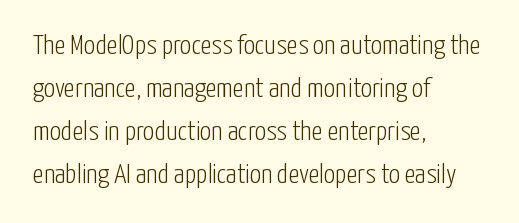
{"serif": "no", "italic": "no", "bold": "no", "weight": "light", "width": "condensed", "stroke_contrast": "low", "x_height": "medium", "monospaced": "no", "underline": "no", "align": "left", "line_spacing": "normal", "line_spacing_ratio": 1.54, "letter_spacing": "normal", "letter_spacing_em": 0.0, "glyph_px": 28}
